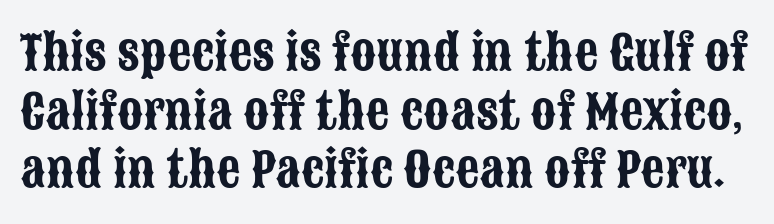
{"serif": "no", "italic": "no", "width": "condensed", "stroke_contrast": "low", "x_height": "large", "monospaced": "no", "underline": "no", "line_spacing": "normal", "line_spacing_ratio": 1.25, "letter_spacing": "normal", "letter_spacing_em": 0.0, "glyph_px": 47}
